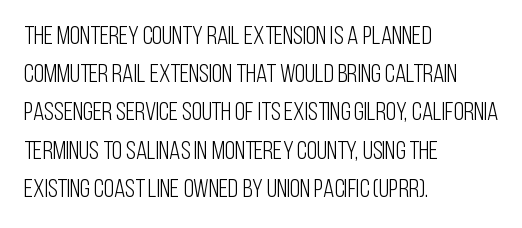
The vertical gap from one line to the next is medium. Quick note: underline off. The characters are drawn with everyday or finer stroke widths. A typesetter would mark this as roman, not italic. Caption: multi-line text, flush left, ragged right.
